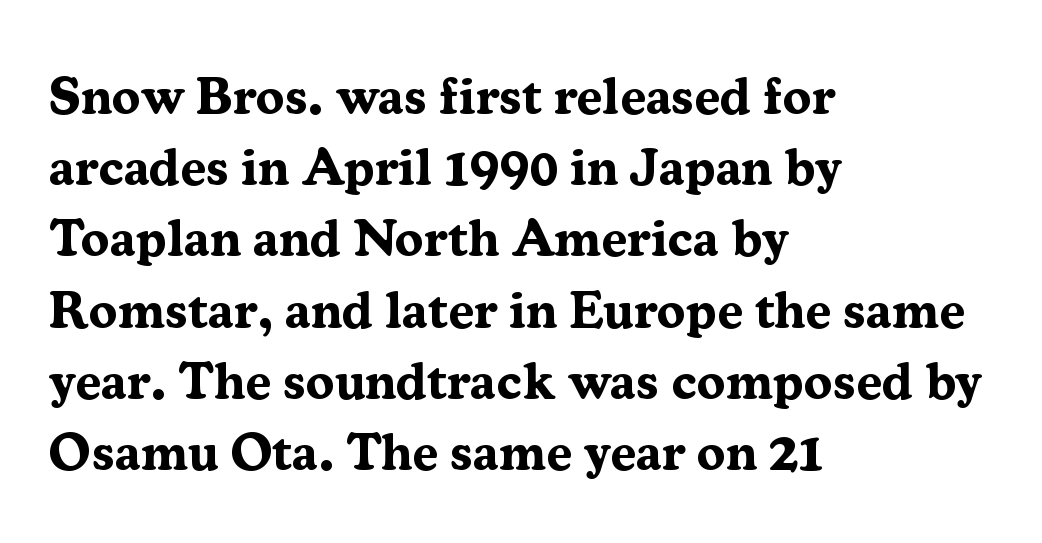
The image shows 52 px bold serif type, upright; set left-aligned, normal line spacing (1.37x), normal letter spacing, not underlined; medium stroke contrast and a medium x-height.
